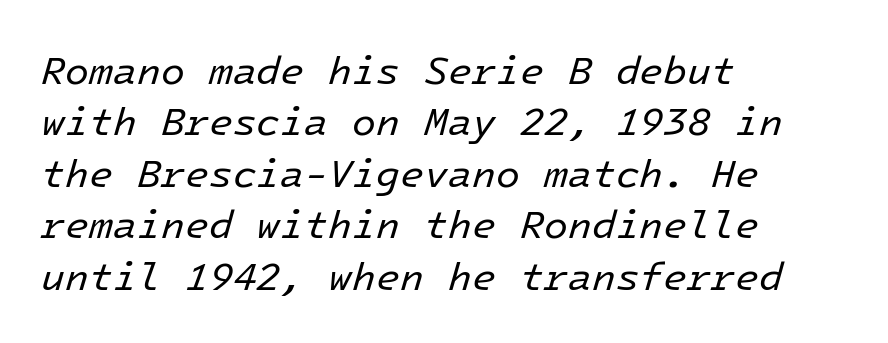
Q: Is the text bold? A: No.
Q: Is the text italic (slanted)? A: Yes, it leans right by about 16 degrees.
Q: Is the text underlined? A: No.
Q: How is the paragraph aligned? A: Left-aligned.
Q: Is the spacing between letters normal or unusually wide? A: Normal.
Q: Is the spacing between lines tight, normal or loose? A: Normal.
Q: Width (condensed, normal, or wide)? A: Normal.
Q: Stroke contrast? A: Low.
Q: x-height? A: Medium.
